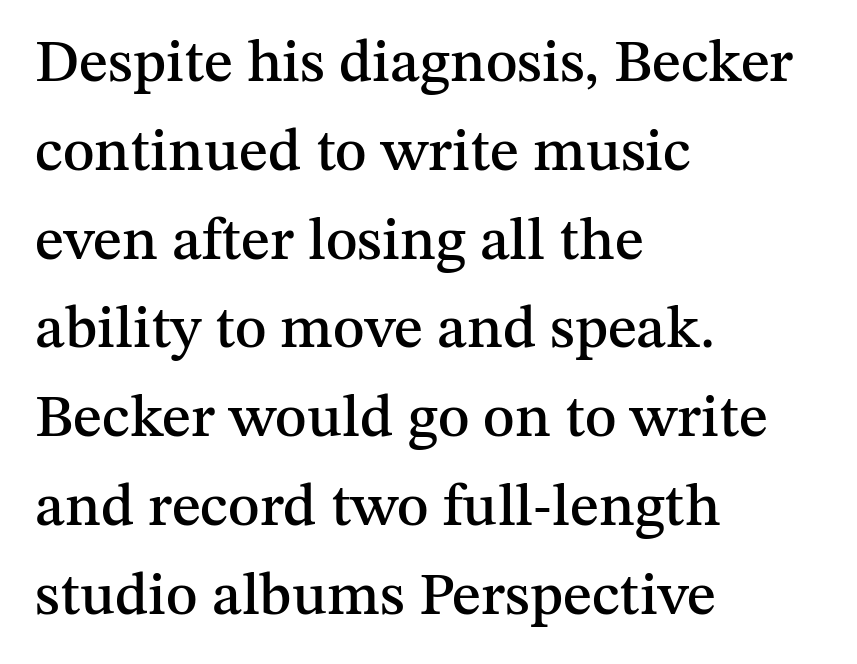
Each row of text sits above clean, open space. The typeface chosen for these lines features serifs. The leading is moderate, giving the passage an even texture. Between one letter and the next there's only the usual sliver of space. Is this a fixed-width face? No — the glyphs have proportional, varying widths. The rendering anchors every line to the left-hand side.
